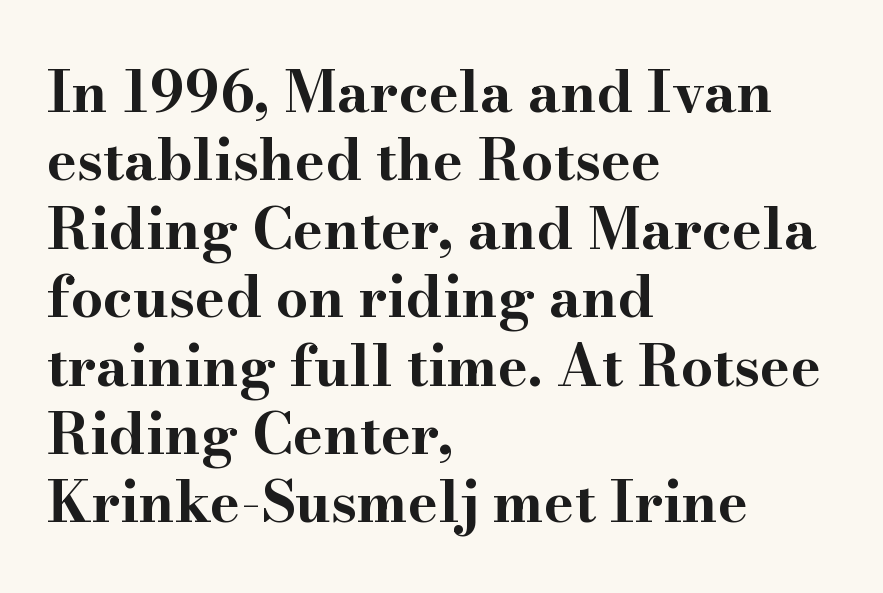
Q: Is the text bold? A: Yes.
Q: Is the text italic (slanted)? A: No, it is upright.
Q: Is the typeface a serif or a sans-serif typeface? A: Serif.
Q: Is the text underlined? A: No.
Q: How is the paragraph aligned? A: Left-aligned.
Q: Is the spacing between letters normal or unusually wide? A: Normal.
Q: Width (condensed, normal, or wide)? A: Wide.
Q: Stroke contrast? A: High.
Q: x-height? A: Small.
Q: Monospaced? A: No.
